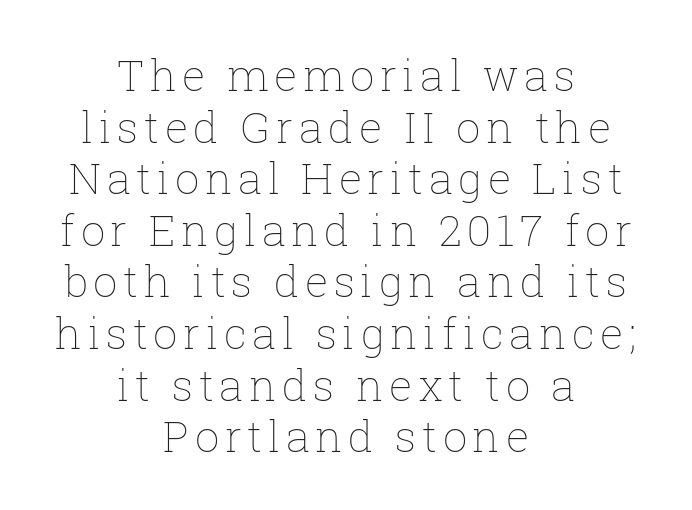
The image shows 43 px thin type, upright; set centered, line spacing 1.2x, not underlined; low stroke contrast and a medium x-height.
